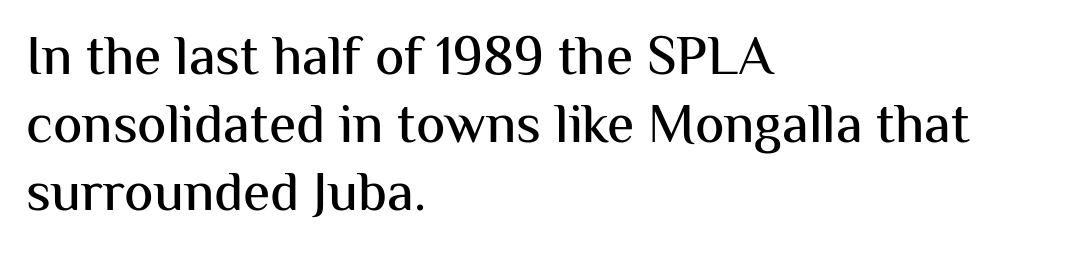
{"serif": "no", "italic": "no", "width": "normal", "stroke_contrast": "medium", "x_height": "medium", "monospaced": "no", "underline": "no", "align": "left", "line_spacing_ratio": 1.24, "letter_spacing": "normal", "letter_spacing_em": 0.0, "glyph_px": 55}
